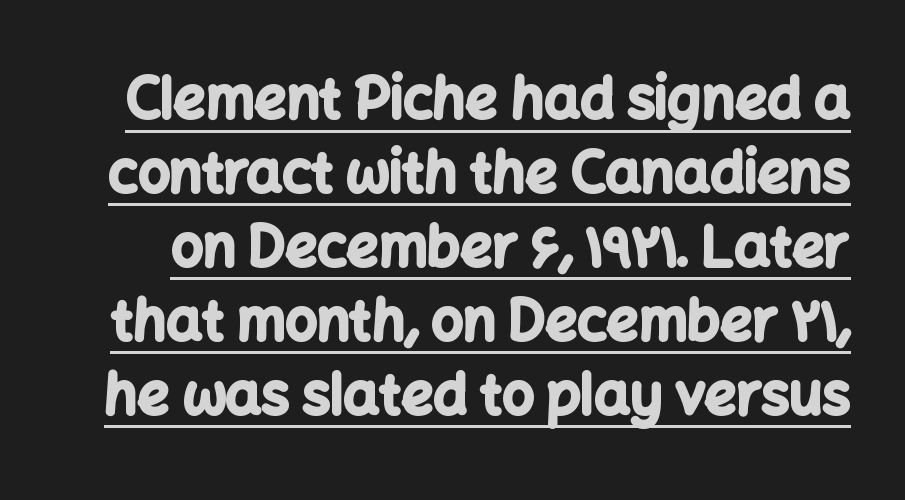
The image shows 56 px bold sans-serif type, upright; set normal line spacing (1.32x), normal letter spacing, underlined; low stroke contrast and a medium x-height.
